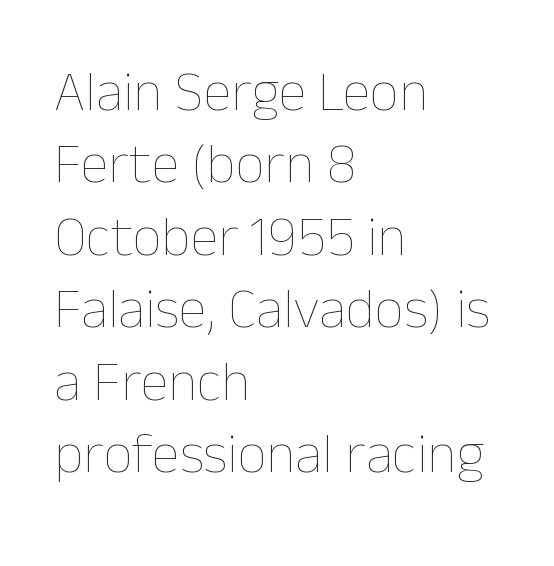
The rendering uses a moderate line-height, typical for paragraphs. You could call the tracking neutral — neither tight nor loose. The specimen omits any rule beneath the text block's lines. Here the designer chose a conventional face with non-uniform glyph widths.
